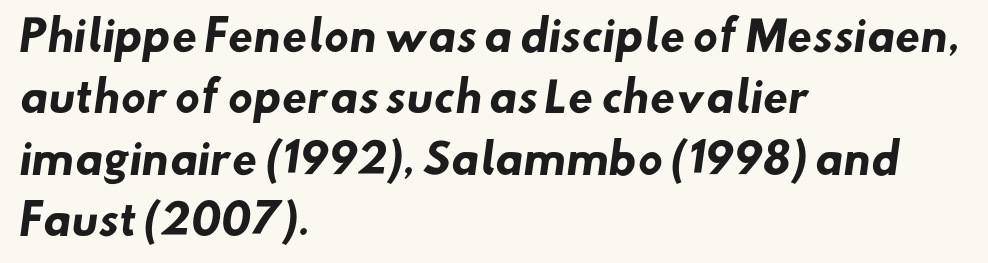
{"serif": "no", "bold": "yes", "weight": "heavy", "width": "normal", "stroke_contrast": "low", "x_height": "small", "monospaced": "no", "underline": "no", "align": "left", "line_spacing": "normal", "line_spacing_ratio": 1.5, "letter_spacing": "normal", "letter_spacing_em": 0.0, "glyph_px": 41}
